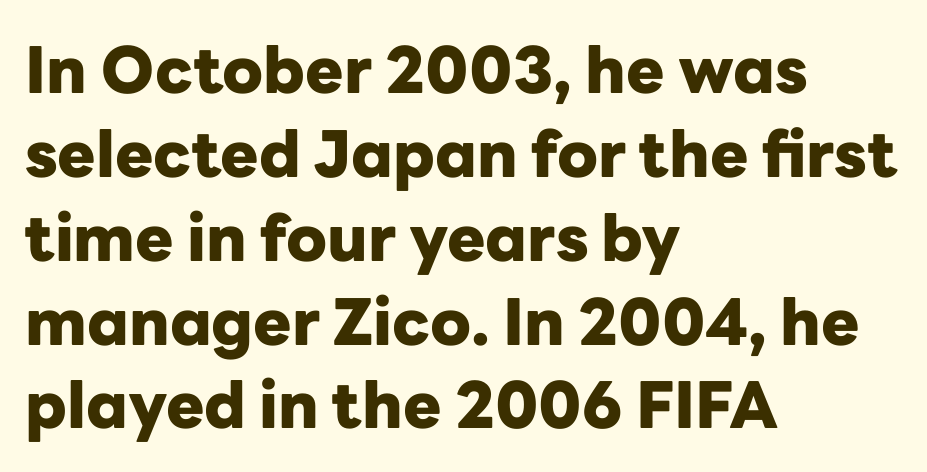
{"serif": "no", "italic": "no", "bold": "yes", "weight": "heavy", "width": "normal", "stroke_contrast": "low", "x_height": "medium", "monospaced": "no", "underline": "no", "align": "left", "line_spacing": "normal", "line_spacing_ratio": 1.31, "letter_spacing": "normal", "letter_spacing_em": 0.0, "glyph_px": 64}
